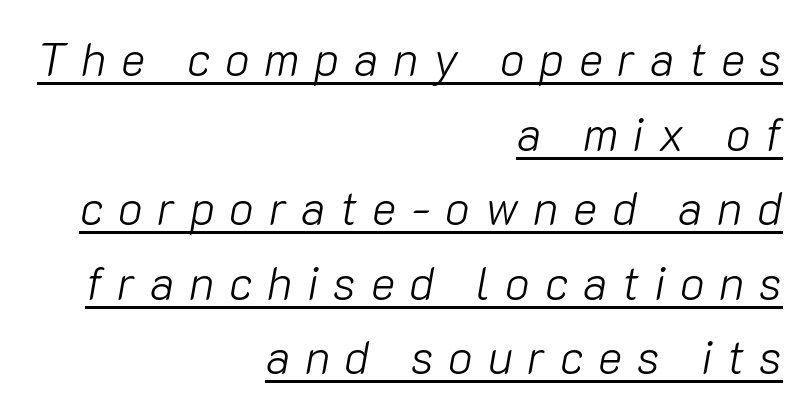
Every character sits at an angle, as italics do. The lettering is marked with a stroke running underneath it. Is the stroke heavy? The answer is a plain regular-or-lighter. Successive baselines arrive at the customary interval. A typesetter would call this heavily tracked-out type.
